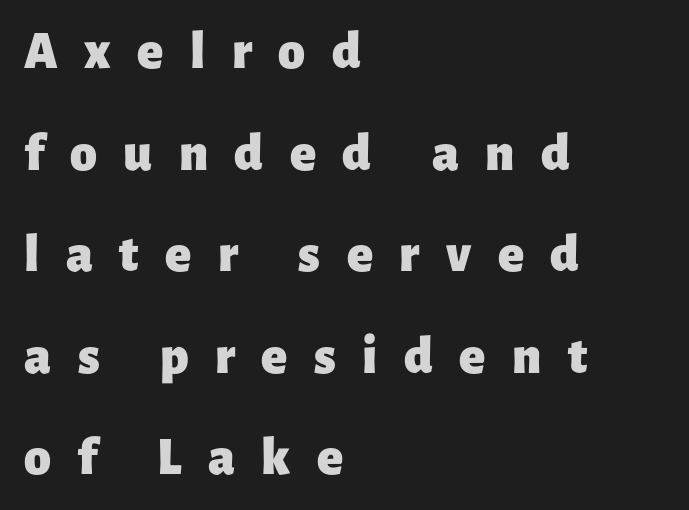
A classic flush-left, rag-right setting is used for this passage. Do the characters align in a grid? No, the font is proportional. Ordinary non-slanted type is in use. This rendering employs a face without finishing strokes, i.e., a sans-serif.
